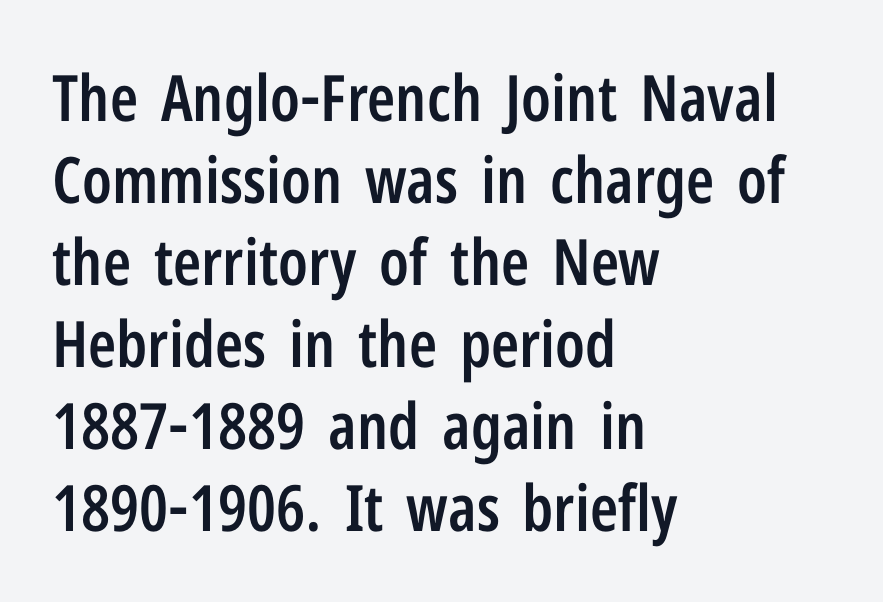
The image shows 64 px semibold, condensed sans-serif type, upright; set left-aligned, normal line spacing (1.28x), normal letter spacing, not underlined; low stroke contrast and a medium x-height.
